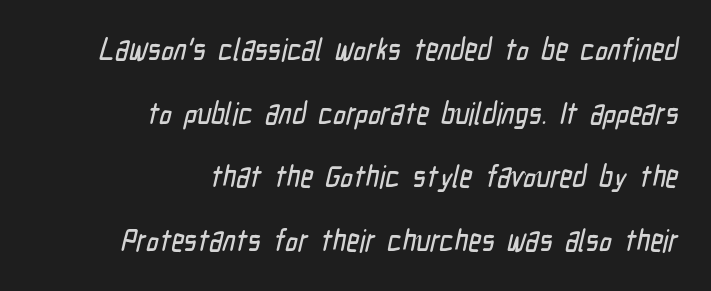
Words appear dense and cohesive because spacing is normal. These lines stack with their right ends in a neat column. The area under the type is left untouched. This sample uses a sans-serif face.
